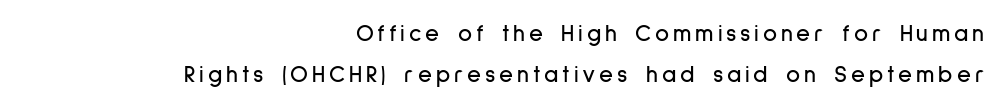
The image shows 24 px text type, upright; set right-aligned, line spacing 1.72x, not underlined.
